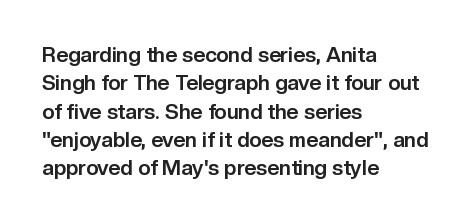
Q: Is the text bold? A: Yes.
Q: Is the text italic (slanted)? A: No, it is upright.
Q: Is the text underlined? A: No.
Q: How is the paragraph aligned? A: Left-aligned.
Q: Is the spacing between letters normal or unusually wide? A: Normal.
Q: Is the spacing between lines tight, normal or loose? A: Normal.
